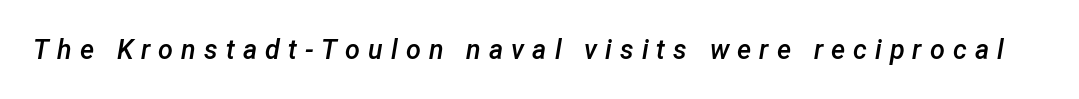
The image shows 27 px text type, italic (leaning right); set unusually wide letter spacing (+0.3 em), not underlined.
